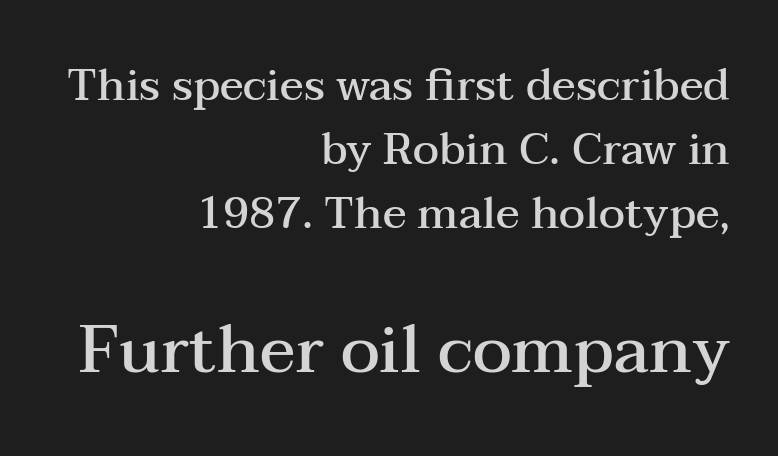
{"serif": "yes", "italic": "no", "bold": "semi", "weight": "semibold", "width": "wide", "stroke_contrast": "medium", "x_height": "medium", "monospaced": "no", "underline": "no", "align": "right", "line_spacing": "normal", "line_spacing_ratio": 1.46, "letter_spacing": "normal", "letter_spacing_em": 0.0, "larger_block": "second", "size_ratio": 1.5, "glyph_px": 66}
